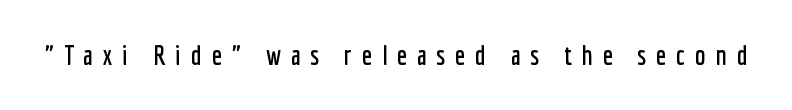
The image shows 27 px text type, upright; set unusually wide letter spacing (+0.36 em), not underlined.
